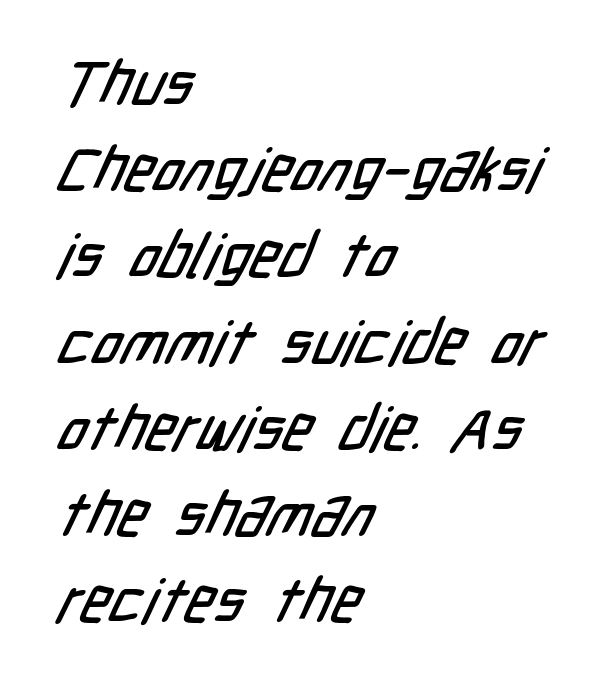
Q: Is the typeface a serif or a sans-serif typeface? A: Sans-serif.
Q: Is the text underlined? A: No.
Q: How is the paragraph aligned? A: Left-aligned.
Q: Is the spacing between letters normal or unusually wide? A: Normal.
Q: Is the spacing between lines tight, normal or loose? A: Normal.
Q: Width (condensed, normal, or wide)? A: Condensed.
Q: Stroke contrast? A: Low.
Q: x-height? A: Medium.
Q: Monospaced? A: No.
